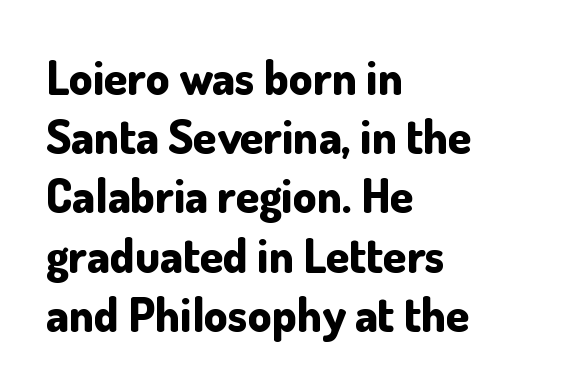
The image shows 47 px bold sans-serif type, upright; set left-aligned, normal line spacing (1.26x), normal letter spacing, not underlined; low stroke contrast and a small x-height.
